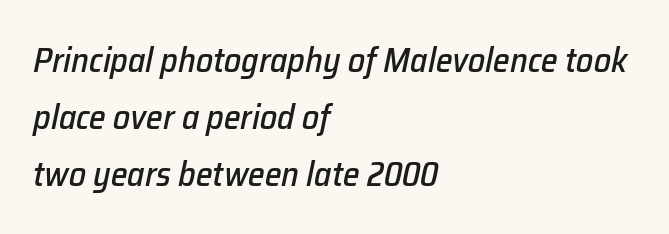
{"italic": "yes", "lean": "right", "slant_degrees": 12, "width": "normal", "stroke_contrast": "low", "x_height": "medium", "monospaced": "no", "underline": "no", "align": "left", "line_spacing": "normal", "line_spacing_ratio": 1.67, "letter_spacing": "normal", "letter_spacing_em": 0.0, "glyph_px": 34}
